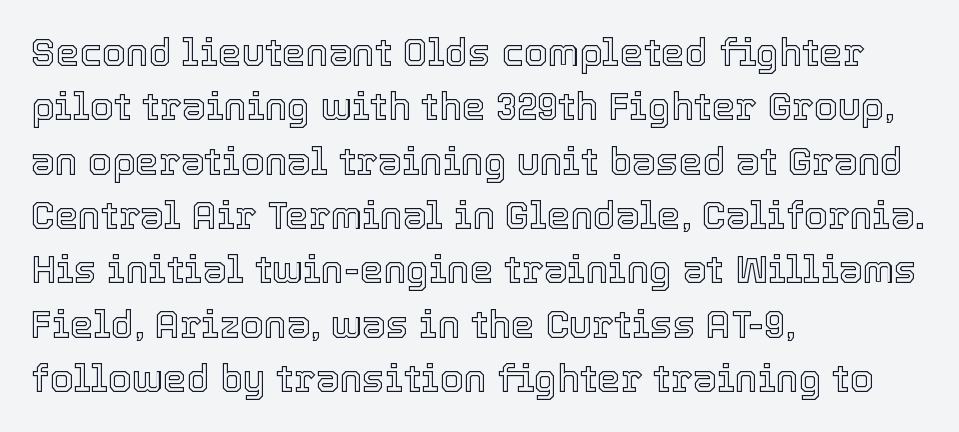
The image shows 38 px text type, upright; set left-aligned, normal line spacing (1.43x), normal letter spacing, not underlined; a medium x-height.
